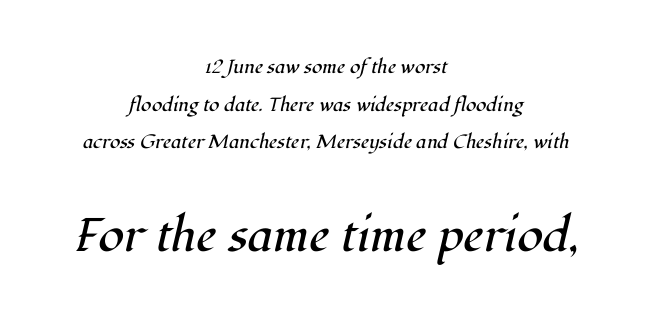
The leading is generous, giving the passage an open texture. Proportional: the letters do not fall into vertical columns. The rendering shows small feet on the letterforms — a serif design. Only glyphs here, with clear space below each row.
